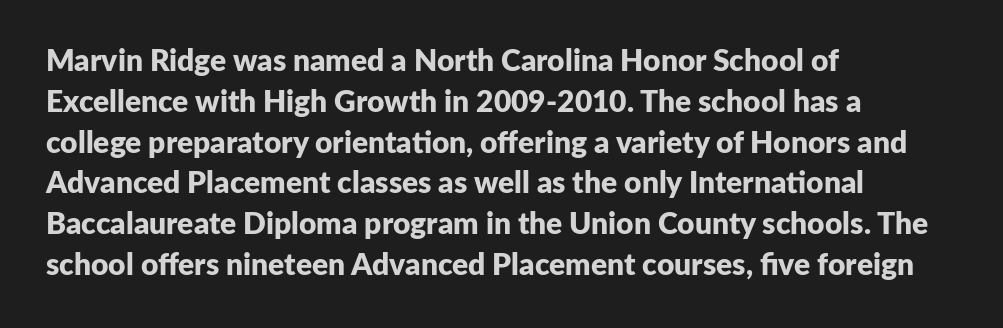
Default kerning and tracking; the words read as compact shapes. You could not count columns in this text — the font is proportionally spaced. The type sits square on the baseline with zero lean. Notice how descenders clear the ascenders below comfortably — that's standard leading.
